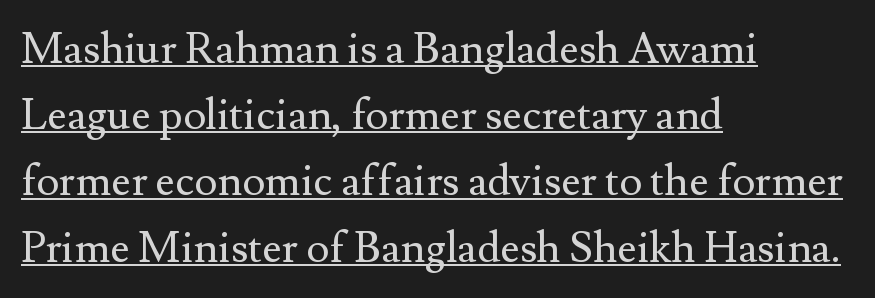
The image shows 43 px regular-weight serif type, upright; set left-aligned, normal line spacing (1.54x), normal letter spacing, underlined; medium stroke contrast and a small x-height.
